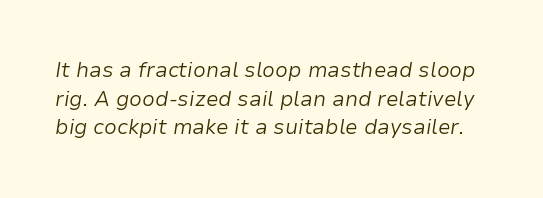
The image shows 21 px text type, italic (leaning right); set normal line spacing (1.36x), normal letter spacing, not underlined.
